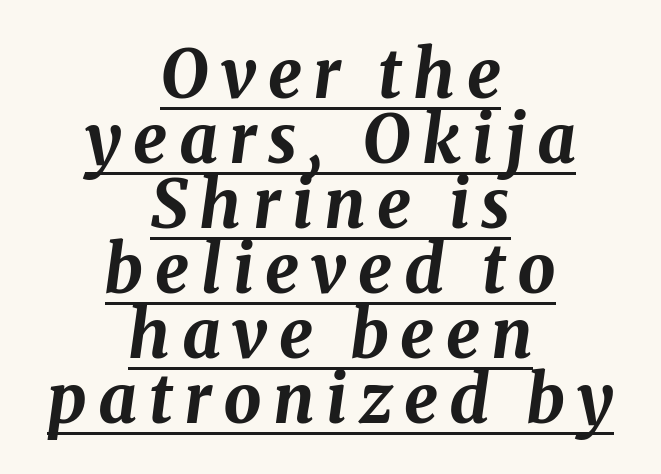
Slant detected: the letters are inclined. Notice how a bar underscores the lettering throughout. The lines are quadded center. The vertical gap from one line to the next is small.
